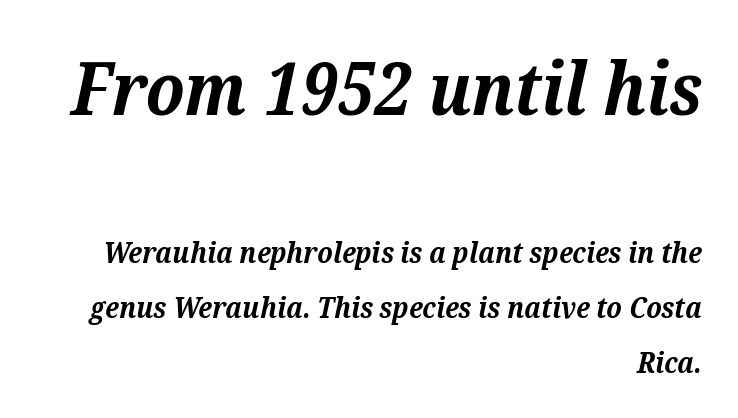
{"serif": "yes", "italic": "yes", "lean": "right", "slant_degrees": 12, "bold": "yes", "weight": "bold", "width": "normal", "stroke_contrast": "medium", "x_height": "medium", "monospaced": "no", "underline": "no", "align": "right", "line_spacing_ratio": 1.89, "letter_spacing": "normal", "letter_spacing_em": 0.0, "larger_block": "first", "size_ratio": 2.52, "glyph_px": 73}
